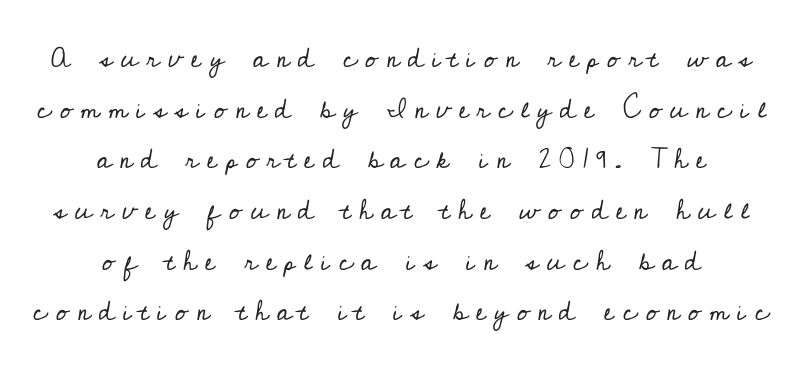
You can tell from the footed stems that serif type was used. Here the designer chose a conventional face with non-uniform glyph widths. Each row of text sits above clean, open space. A centered setting, common on invitations and titles, is used for this passage.
